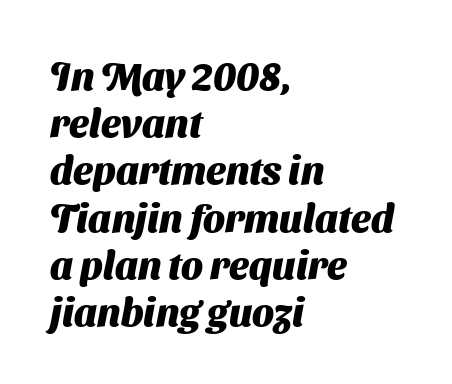
The image shows 39 px heavy sans-serif type; set left-aligned, line spacing 1.21x, normal letter spacing, not underlined; medium stroke contrast and a medium x-height.
